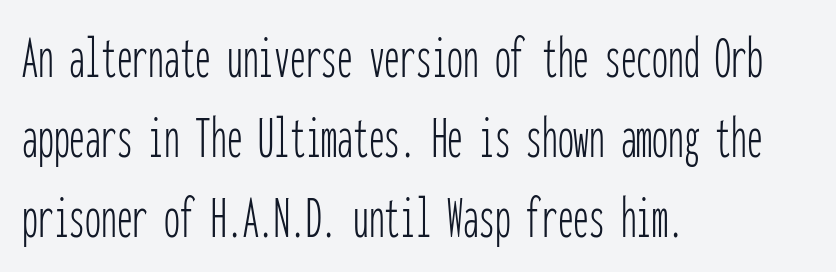
Q: Is the text bold? A: No.
Q: Is the text italic (slanted)? A: No, it is upright.
Q: Is the typeface a serif or a sans-serif typeface? A: Sans-serif.
Q: Is the text underlined? A: No.
Q: How is the paragraph aligned? A: Left-aligned.
Q: Is the spacing between letters normal or unusually wide? A: Normal.
Q: Is the spacing between lines tight, normal or loose? A: Normal.
Q: Width (condensed, normal, or wide)? A: Condensed.
Q: Stroke contrast? A: Low.
Q: x-height? A: Medium.
Q: Monospaced? A: Yes.
